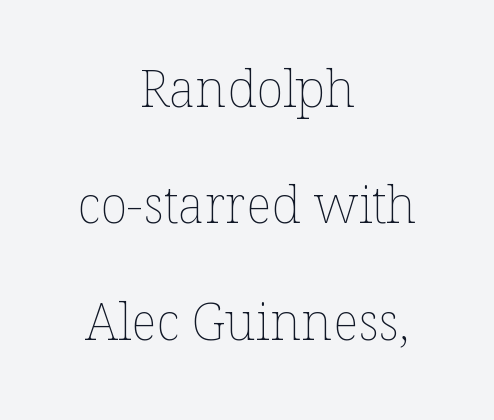
The image shows 51 px thin type, upright; set centered, loose line spacing (2.28x), normal letter spacing, not underlined; low stroke contrast and a medium x-height.
